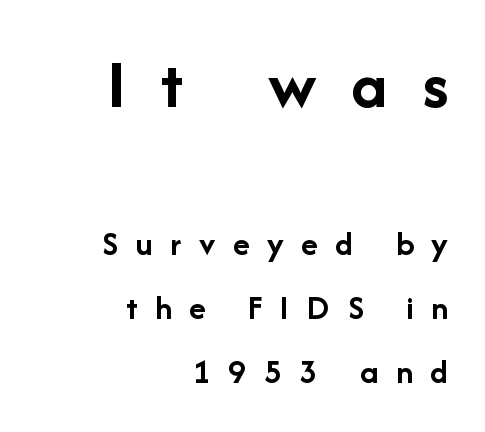
{"serif": "no", "italic": "no", "bold": "yes", "weight": "semibold", "width": "normal", "stroke_contrast": "low", "x_height": "medium", "monospaced": "no", "underline": "no", "align": "right", "line_spacing_ratio": 1.82, "letter_spacing": "wide", "letter_spacing_em": 0.5, "larger_block": "first", "size_ratio": 2.0, "glyph_px": 70}
